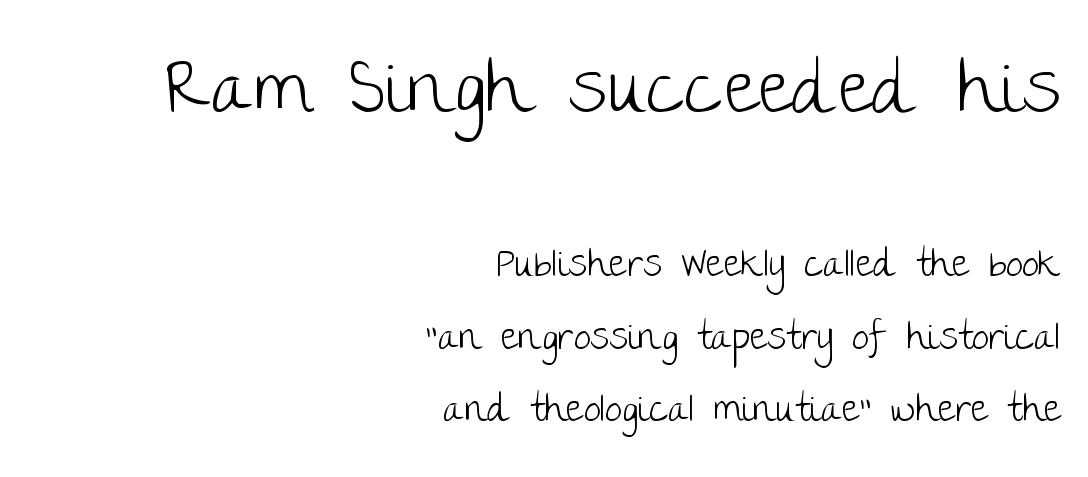
Q: Is the text bold? A: No.
Q: Is the text italic (slanted)? A: No, it is upright.
Q: Is the typeface a serif or a sans-serif typeface? A: Sans-serif.
Q: Is the text underlined? A: No.
Q: How is the paragraph aligned? A: Right-aligned.
Q: Is the spacing between letters normal or unusually wide? A: Normal.
Q: Is the spacing between lines tight, normal or loose? A: Loose.
Q: Which block of text is set in a larger size, the first (top) or the second (bottom)? A: The first (top) one.
Q: Width (condensed, normal, or wide)? A: Normal.
Q: Stroke contrast? A: Low.
Q: x-height? A: Large.
Q: Monospaced? A: No.
